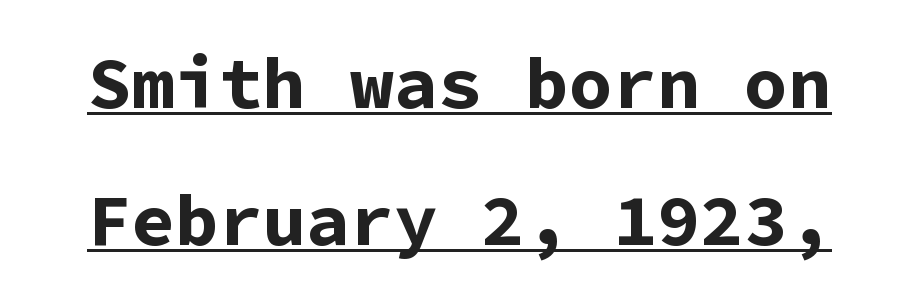
Q: Is the text bold? A: Yes.
Q: Is the text italic (slanted)? A: No, it is upright.
Q: Is the typeface a serif or a sans-serif typeface? A: Sans-serif.
Q: Is the text underlined? A: Yes.
Q: Is the spacing between letters normal or unusually wide? A: Normal.
Q: Width (condensed, normal, or wide)? A: Normal.
Q: Stroke contrast? A: Low.
Q: x-height? A: Medium.
Q: Monospaced? A: Yes.
